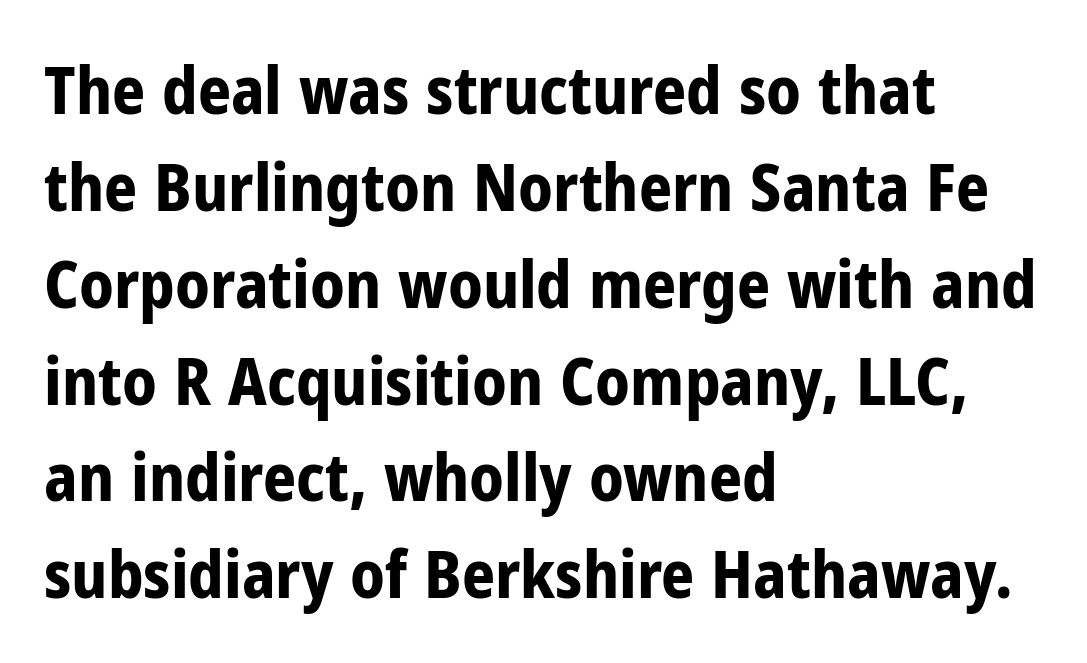
Descenders hang freely into open space. The rendering anchors every line to the left-hand side. The vertical gap from one line to the next is medium. Characters remain perfectly vertical along every line.
